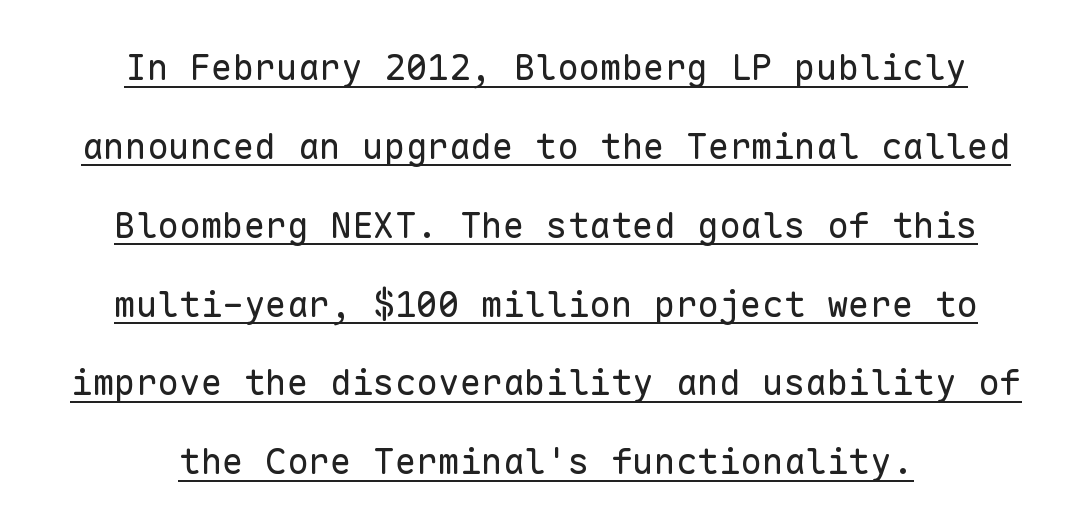
These lines keep a tight, regular rhythm from letter to letter. This sample carries an underscore along the baseline area. Short and long lines alike share a common midpoint. Here the designer chose a console-style face with uniform glyph widths.
